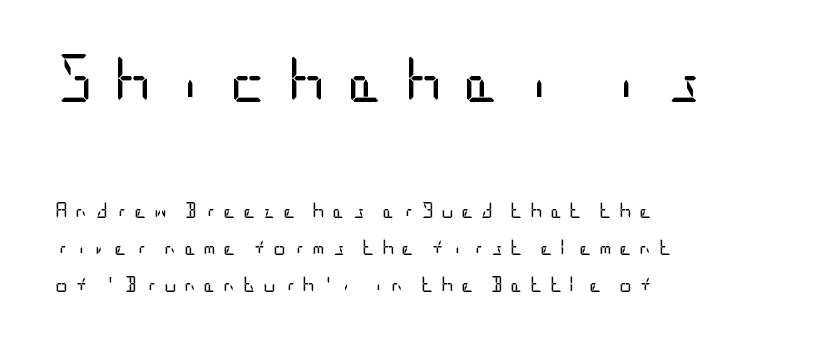
Weight class: somewhere from thin through regular. Horizontal alignment here is leftward, the default for most running prose. The foot of each line stays bare and open. Large over small — that's the arrangement of the two blocks here.
